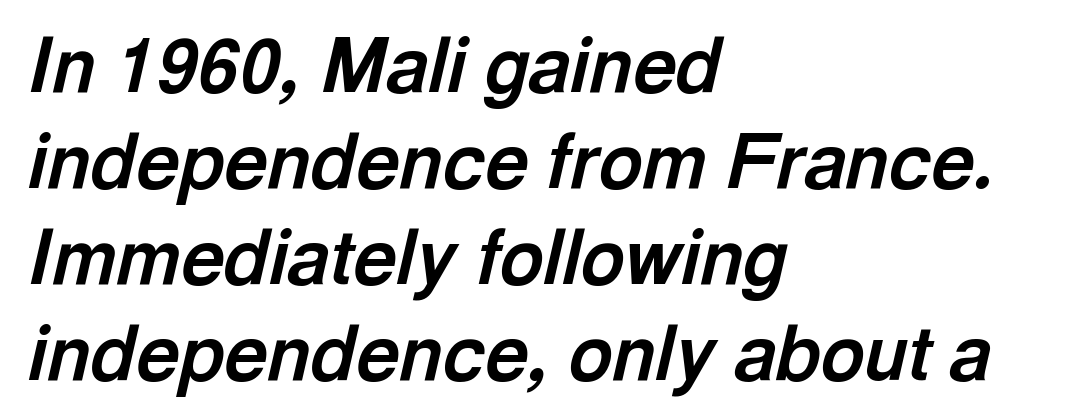
{"italic": "yes", "lean": "right", "slant_degrees": 13, "bold": "yes", "weight": "bold", "width": "normal", "x_height": "medium", "monospaced": "no", "underline": "no", "align": "left", "line_spacing": "normal", "line_spacing_ratio": 1.28, "letter_spacing": "normal", "letter_spacing_em": 0.0, "glyph_px": 75}
